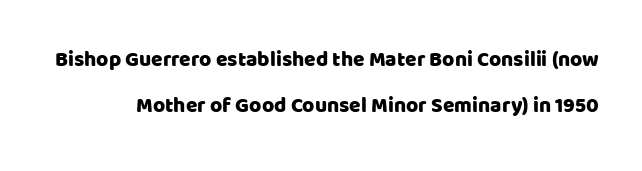
Whoever set this chose breathing room over compactness in the vertical rhythm. The tracking reads as untouched default to a designer's eye. The letters stand straight up with perfectly vertical stems. Lines of text with bare space underneath.
